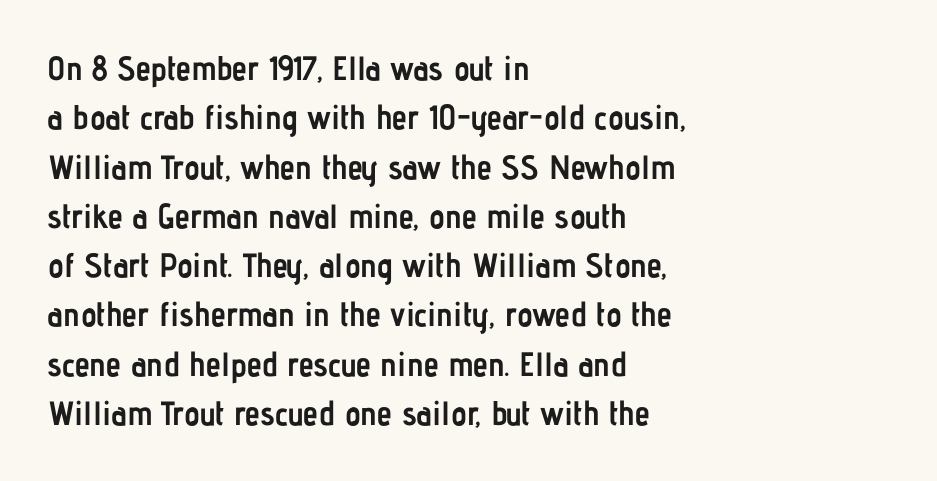
The image shows 34 px semibold, condensed sans-serif type, upright; set left-aligned, normal line spacing (1.45x), normal letter spacing, not underlined; low stroke contrast and a medium x-height.
